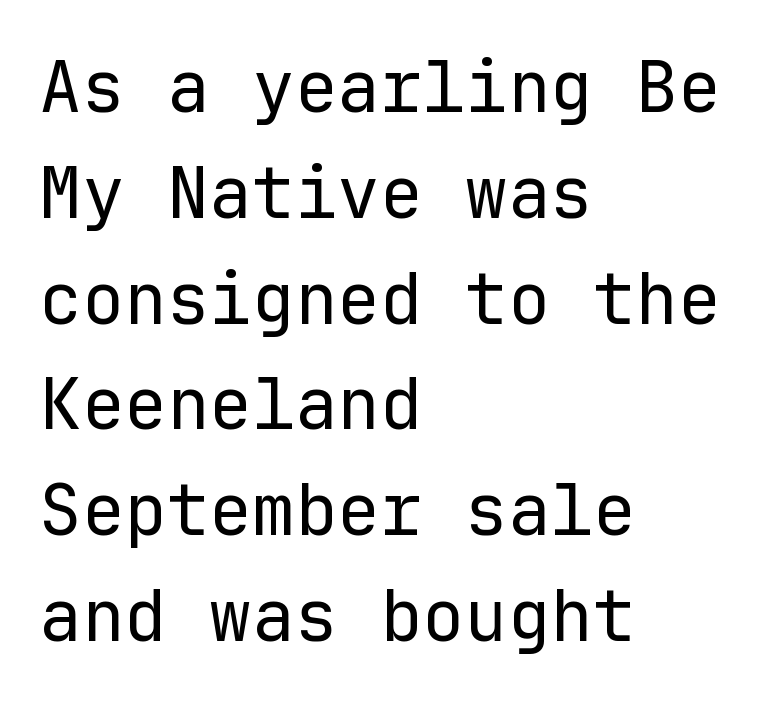
The image shows 71 px regular-weight sans-serif type, upright, monospaced; set left-aligned, normal line spacing (1.49x), normal letter spacing, not underlined; low stroke contrast and a medium x-height.
